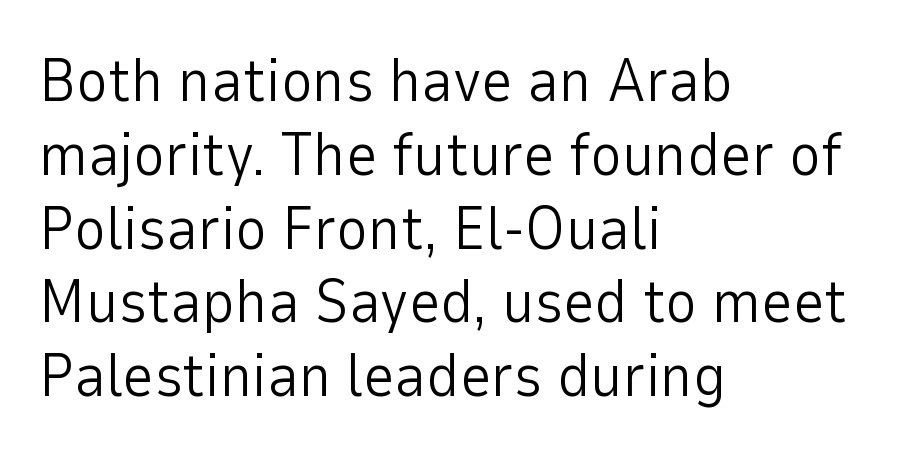
Q: Is the text bold? A: No.
Q: Is the text italic (slanted)? A: No, it is upright.
Q: Is the typeface a serif or a sans-serif typeface? A: Sans-serif.
Q: Is the text underlined? A: No.
Q: How is the paragraph aligned? A: Left-aligned.
Q: Is the spacing between letters normal or unusually wide? A: Normal.
Q: Width (condensed, normal, or wide)? A: Normal.
Q: Stroke contrast? A: Low.
Q: x-height? A: Medium.
Q: Monospaced? A: No.
